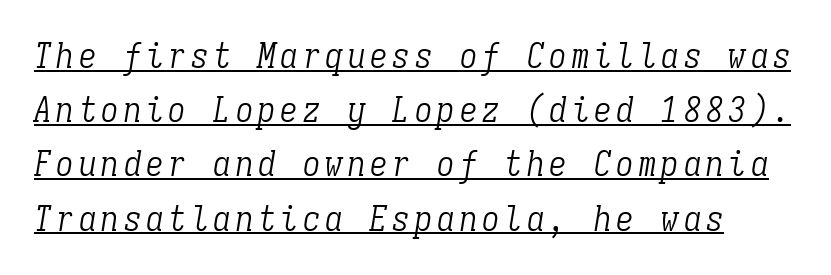
Q: Is the text bold? A: No.
Q: Is the text italic (slanted)? A: Yes, it leans right by about 9 degrees.
Q: Is the typeface a serif or a sans-serif typeface? A: Serif.
Q: Is the text underlined? A: Yes.
Q: Is the spacing between lines tight, normal or loose? A: Normal.
Q: Width (condensed, normal, or wide)? A: Condensed.
Q: Stroke contrast? A: Low.
Q: x-height? A: Medium.
Q: Monospaced? A: Yes.
